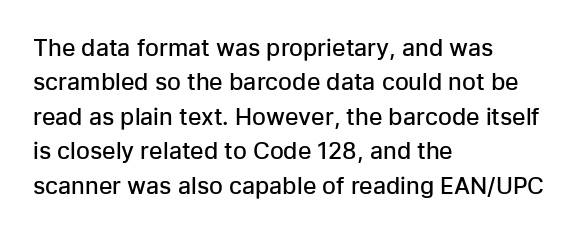
The sample has been set in demibold, a notch under bold. Students, observe: this is what conventionally led text looks like. All the whitespace from short lines collects on the right. Descenders are the only things crossing below the line.
